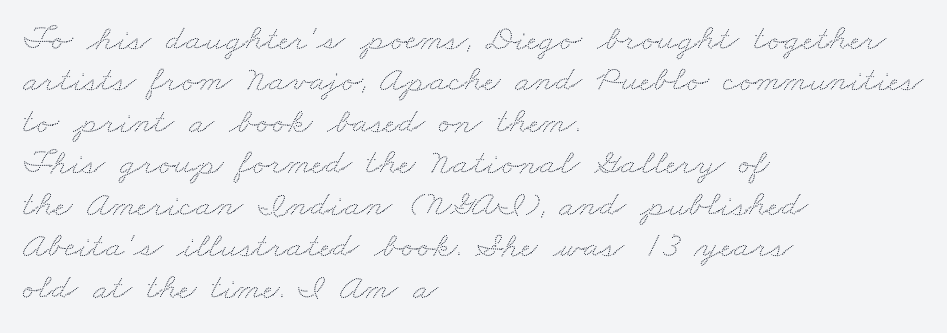
The image shows 37 px wide type; set left-aligned, tight line spacing (1.12x), normal letter spacing, not underlined; low stroke contrast and a small x-height.
